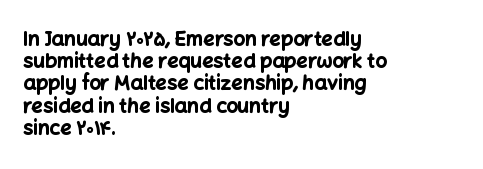
{"italic": "no", "bold": "yes", "underline": "no", "align": "left", "line_spacing": "tight", "line_spacing_ratio": 1.11, "letter_spacing": "normal", "letter_spacing_em": 0.0, "glyph_px": 20}
